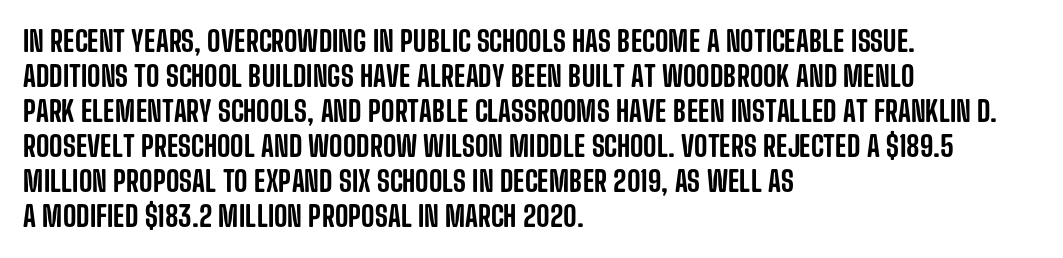
Q: Is the text italic (slanted)? A: No, it is upright.
Q: Is the typeface a serif or a sans-serif typeface? A: Sans-serif.
Q: Is the text underlined? A: No.
Q: How is the paragraph aligned? A: Left-aligned.
Q: Is the spacing between letters normal or unusually wide? A: Normal.
Q: Width (condensed, normal, or wide)? A: Condensed.
Q: Stroke contrast? A: Low.
Q: x-height? A: Large.
Q: Monospaced? A: No.
